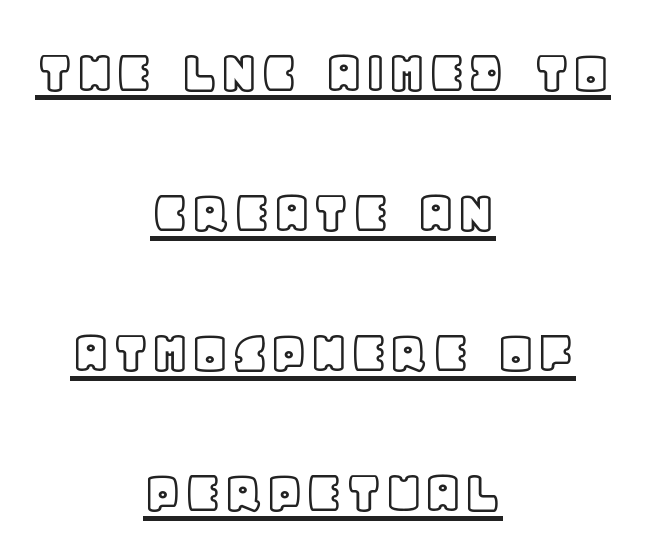
These lines are rendered in a variable-pitch font. Reading down the block, each line starts at a different indent, mirrored at its end. The sample's only ornament is a line tracing under the words. Characters remain perfectly vertical along every line. Standard letterfit; no display-style spreading of the glyphs. The designer dialed line spacing up above the default.
